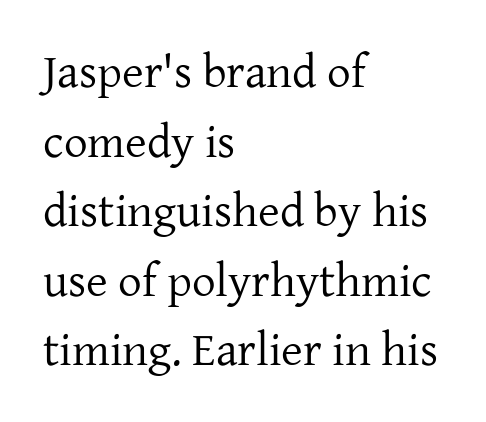
Little horizontal feet cap the strokes, marking this as serif type. Do the letters lean? They stand straight. Layout note: lines flush left. Only glyphs here, with clear space below each row.
